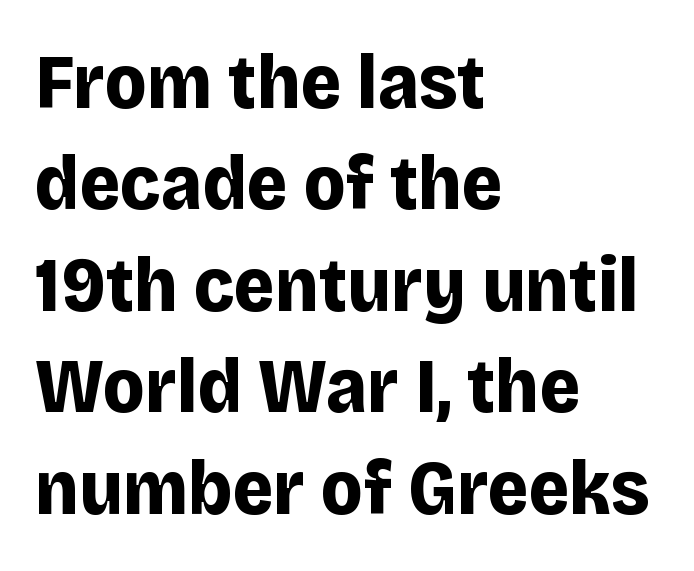
The passage shown is typeset with a sans-serif family. All the whitespace from short lines collects on the right. Interline gaps are of average width in this sample. Caption: standard tracking, unaltered.
